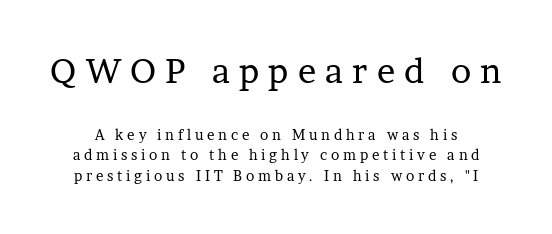
The image shows 34 px regular-weight serif type, upright; set normal line spacing (1.46x), unusually wide letter spacing (+0.27 em), not underlined; the first (top) block is 2.43x larger; low stroke contrast and a medium x-height.
